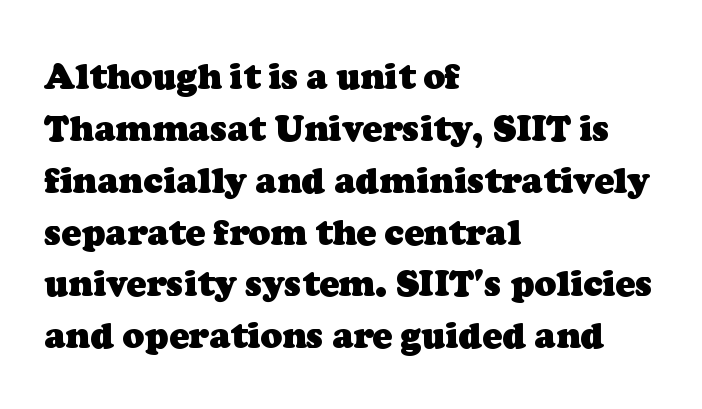
Q: Is the text bold? A: Yes.
Q: Is the typeface a serif or a sans-serif typeface? A: Serif.
Q: Is the text underlined? A: No.
Q: How is the paragraph aligned? A: Left-aligned.
Q: Is the spacing between letters normal or unusually wide? A: Normal.
Q: Is the spacing between lines tight, normal or loose? A: Normal.
Q: Width (condensed, normal, or wide)? A: Normal.
Q: Stroke contrast? A: Low.
Q: x-height? A: Medium.
Q: Monospaced? A: No.
